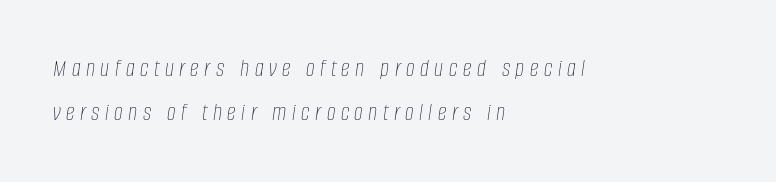
Q: Is the text bold? A: No.
Q: Is the text italic (slanted)? A: Yes, it leans right by about 8 degrees.
Q: Is the text underlined? A: No.
Q: How is the paragraph aligned? A: Left-aligned.
Q: Is the spacing between letters normal or unusually wide? A: Unusually wide.
